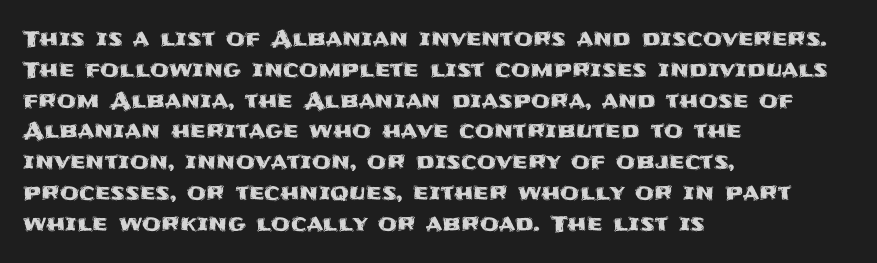
The image shows 22 px text type, upright; set left-aligned, normal line spacing (1.4x), normal letter spacing, not underlined.
